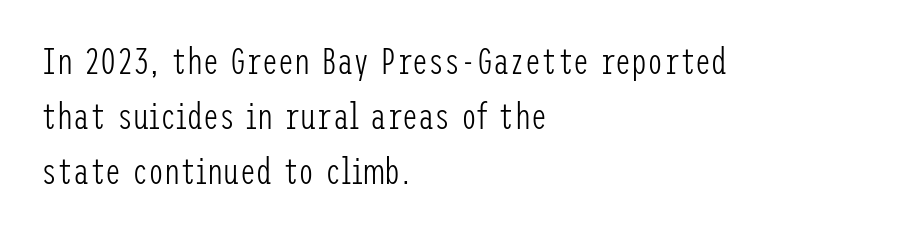
The baseline area is clear. Posture: upright roman. Notice how the passage keeps a crisp vertical edge on the left only. Summary of weight: not heavy and not bold.
